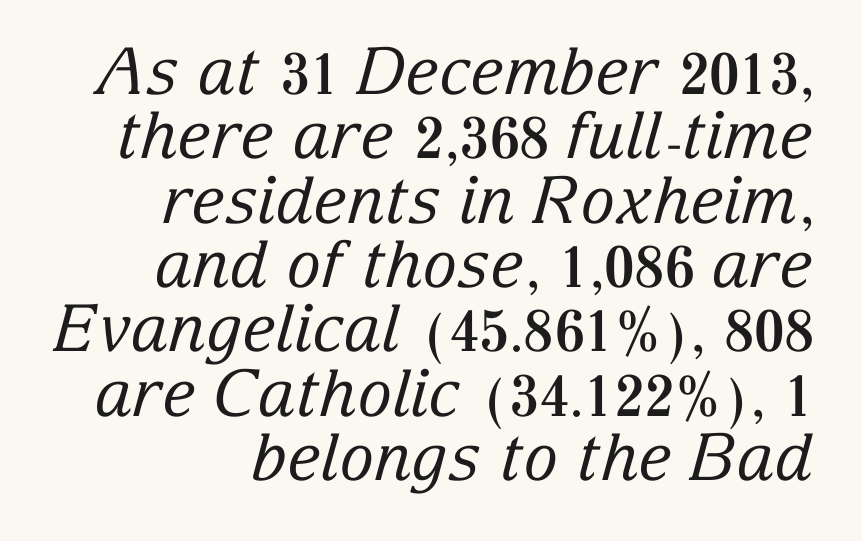
The image shows 65 px regular-weight serif type, italic (leaning right); set right-aligned, tight line spacing (0.99x), normal letter spacing, not underlined; low stroke contrast and a medium x-height.
